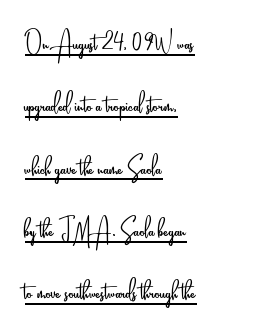
Q: Is the text bold? A: No.
Q: Is the typeface a serif or a sans-serif typeface? A: Sans-serif.
Q: Is the text underlined? A: Yes.
Q: How is the paragraph aligned? A: Left-aligned.
Q: Is the spacing between letters normal or unusually wide? A: Normal.
Q: Width (condensed, normal, or wide)? A: Condensed.
Q: Stroke contrast? A: Low.
Q: x-height? A: Small.
Q: Monospaced? A: No.
